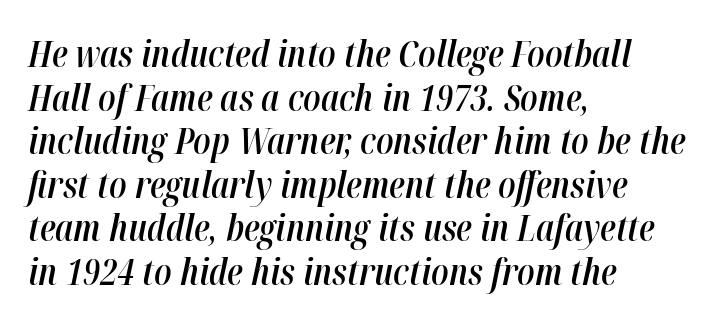
The image shows 36 px semibold, condensed type, italic (leaning right); set left-aligned, line spacing 1.21x, normal letter spacing, not underlined; high stroke contrast and a medium x-height.
